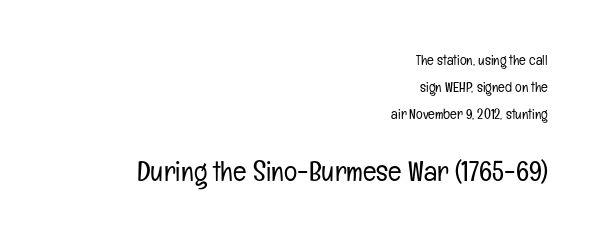
Q: Is the text bold? A: No.
Q: Is the text italic (slanted)? A: No, it is upright.
Q: Is the typeface a serif or a sans-serif typeface? A: Sans-serif.
Q: Is the text underlined? A: No.
Q: How is the paragraph aligned? A: Right-aligned.
Q: Is the spacing between letters normal or unusually wide? A: Normal.
Q: Is the spacing between lines tight, normal or loose? A: Loose.
Q: Which block of text is set in a larger size, the first (top) or the second (bottom)? A: The second (bottom) one.
Q: Width (condensed, normal, or wide)? A: Condensed.
Q: Stroke contrast? A: Low.
Q: x-height? A: Medium.
Q: Monospaced? A: No.
